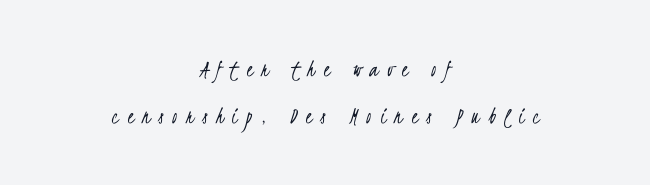
Q: Is the text bold? A: No.
Q: Is the text underlined? A: No.
Q: How is the paragraph aligned? A: Centered.
Q: Is the spacing between letters normal or unusually wide? A: Unusually wide.
